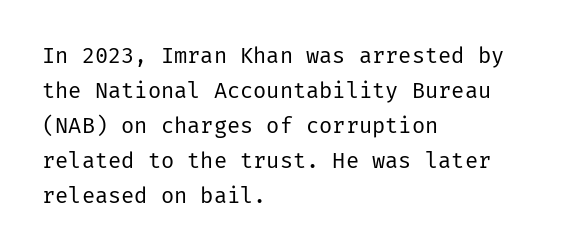
Every stem runs plumb, perpendicular to the baseline. Ink coverage per letter is moderate at most. Does extra space separate the letters? No, they use regular spacing. Line starts are locked; line ends wander. If you measured baseline to baseline, you'd find a middling distance.
